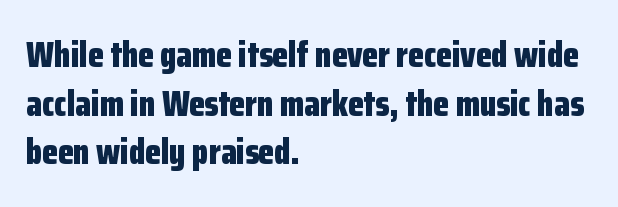
The image shows 36 px bold, condensed sans-serif type, upright; set left-aligned, normal line spacing (1.35x), normal letter spacing, not underlined; low stroke contrast and a medium x-height.
